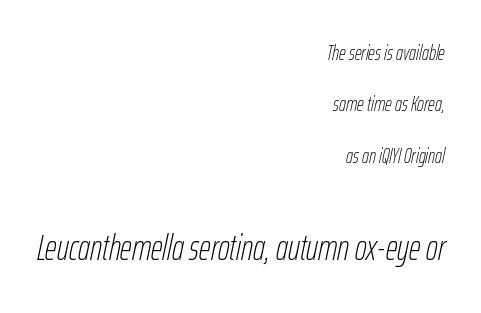
The text carries the slant typical of an italic or oblique font. Vertically, the passage feels expansive, rows floating well apart. Check under the words: just untouched page. Typeset ragged left — the right edge is the straight one. Proportional: the letters do not fall into vertical columns. Caption: upper text group reduced, lower text group enlarged.
